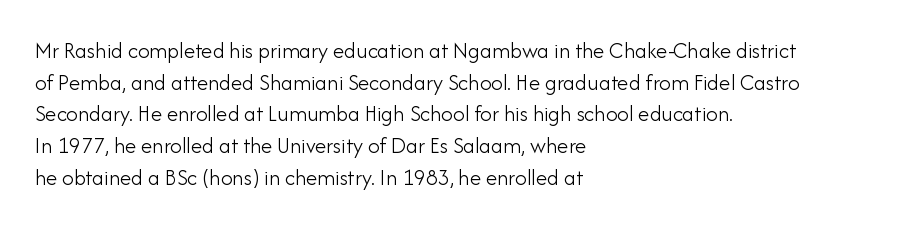
A roman cut, with each character standing at attention. Line spacing here is normal. The text block is weighted toward the left margin, trailing off unevenly rightward. Lines of text with bare space underneath. Nothing unusual about the tracking: characters are spaced as the font intends. A quiet, ordinary-to-light weight characterises the typeface.
